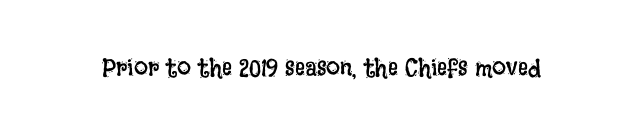
Q: Is the text bold? A: No.
Q: Is the text italic (slanted)? A: No, it is upright.
Q: Is the text underlined? A: No.
Q: Is the spacing between letters normal or unusually wide? A: Normal.
